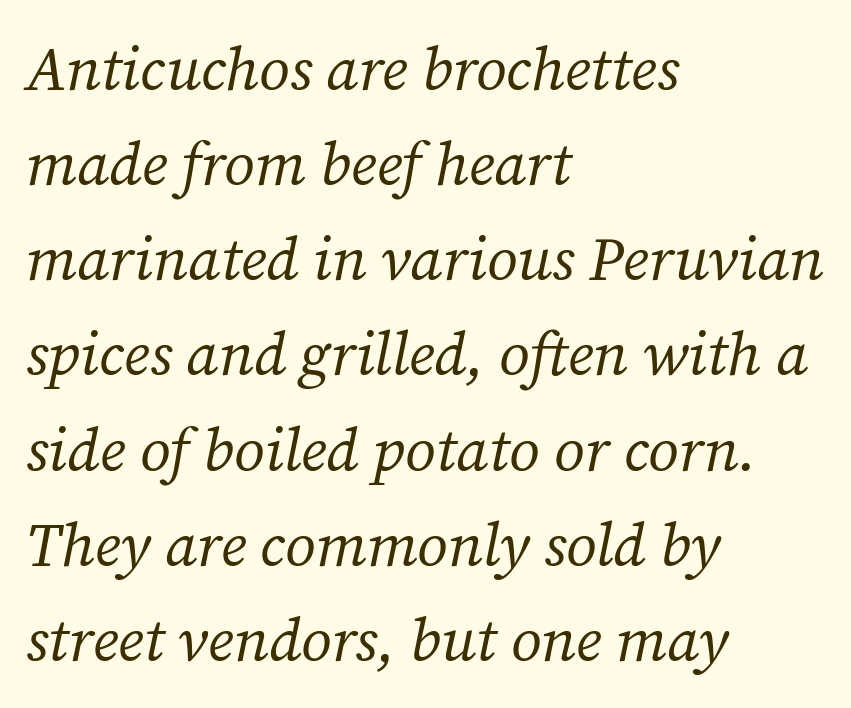
Q: Is the text bold? A: No.
Q: Is the text italic (slanted)? A: Yes, it leans right by about 12 degrees.
Q: Is the typeface a serif or a sans-serif typeface? A: Serif.
Q: Is the text underlined? A: No.
Q: How is the paragraph aligned? A: Left-aligned.
Q: Is the spacing between letters normal or unusually wide? A: Normal.
Q: Is the spacing between lines tight, normal or loose? A: Normal.
Q: Width (condensed, normal, or wide)? A: Normal.
Q: Stroke contrast? A: Medium.
Q: x-height? A: Medium.
Q: Monospaced? A: No.
